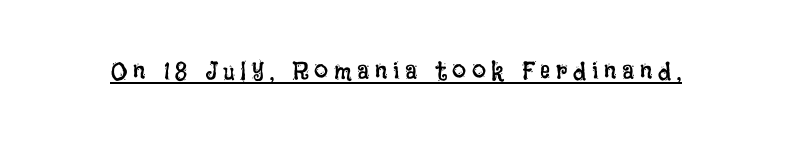
Upright lettering throughout. Look at the tracking — it's clearly loosened, letters drifting apart. Beneath each row of characters lies a ruled line. Vertical stems look standard width or narrower in stroke.
